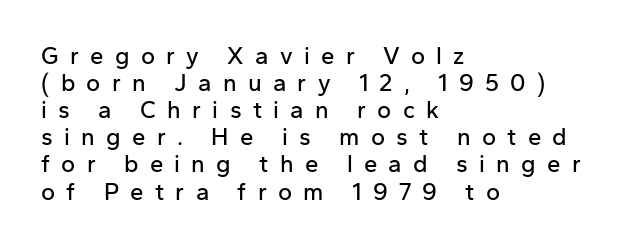
{"italic": "no", "underline": "no", "align": "left", "line_spacing": "tight", "line_spacing_ratio": 1.13, "letter_spacing": "wide", "letter_spacing_em": 0.47, "glyph_px": 24}
